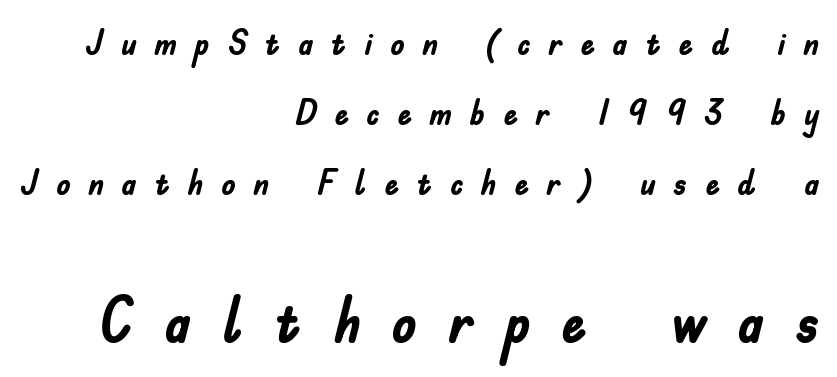
Q: Is the text bold? A: Yes.
Q: Is the text italic (slanted)? A: Yes.
Q: Is the typeface a serif or a sans-serif typeface? A: Sans-serif.
Q: Is the text underlined? A: No.
Q: How is the paragraph aligned? A: Right-aligned.
Q: Is the spacing between letters normal or unusually wide? A: Unusually wide.
Q: Is the spacing between lines tight, normal or loose? A: Loose.
Q: Which block of text is set in a larger size, the first (top) or the second (bottom)? A: The second (bottom) one.
Q: Width (condensed, normal, or wide)? A: Condensed.
Q: Stroke contrast? A: Low.
Q: x-height? A: Small.
Q: Monospaced? A: No.
